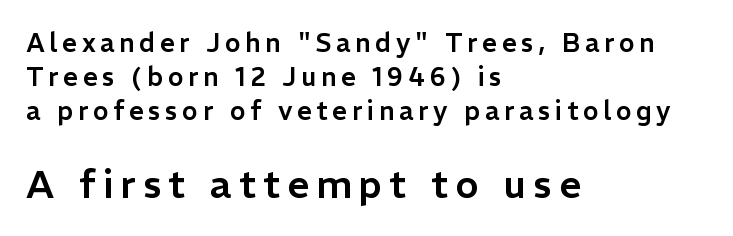
{"serif": "no", "italic": "no", "width": "normal", "stroke_contrast": "low", "x_height": "medium", "monospaced": "no", "underline": "no", "align": "left", "line_spacing": "normal", "line_spacing_ratio": 1.31, "larger_block": "second", "size_ratio": 1.5, "glyph_px": 39}
